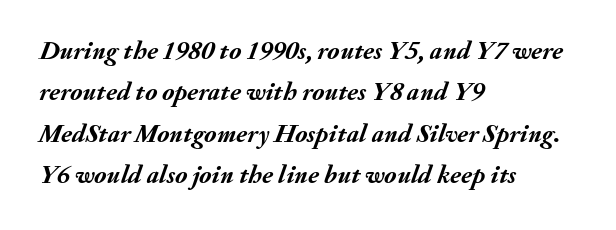
How would I describe the line gaps? Plain and ordinary. The line texture is even and compact thanks to regular tracking. One-word summary of the alignment: left. When letters slant like this, we call the style italic.
